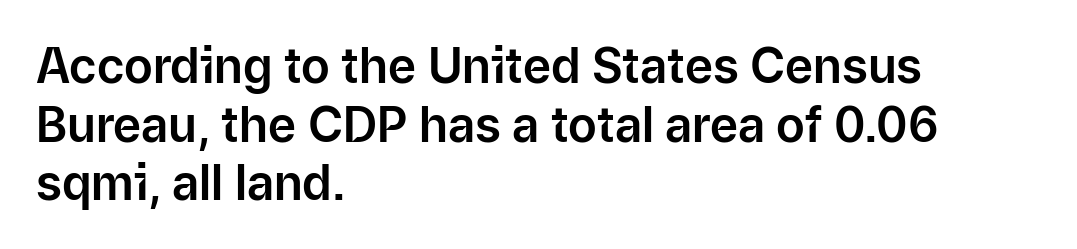
Q: Is the text italic (slanted)? A: No, it is upright.
Q: Is the typeface a serif or a sans-serif typeface? A: Sans-serif.
Q: Is the text underlined? A: No.
Q: How is the paragraph aligned? A: Left-aligned.
Q: Is the spacing between letters normal or unusually wide? A: Normal.
Q: Width (condensed, normal, or wide)? A: Normal.
Q: Stroke contrast? A: Low.
Q: x-height? A: Medium.
Q: Monospaced? A: No.
